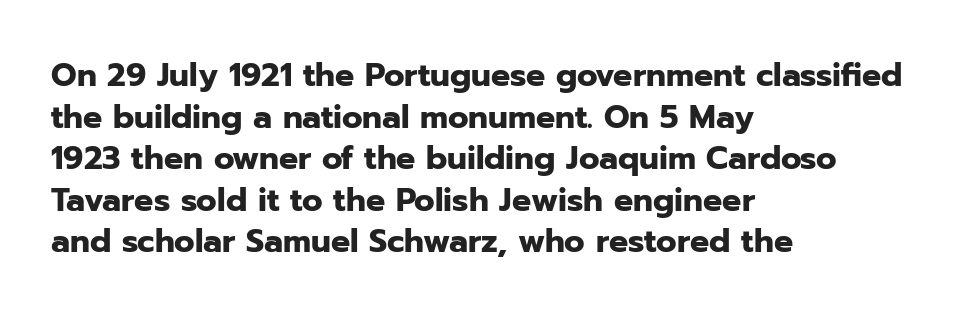
{"serif": "no", "italic": "no", "bold": "yes", "weight": "heavy", "width": "normal", "stroke_contrast": "low", "x_height": "medium", "monospaced": "no", "underline": "no", "align": "left", "line_spacing": "normal", "line_spacing_ratio": 1.3, "letter_spacing": "normal", "letter_spacing_em": 0.0, "glyph_px": 32}
